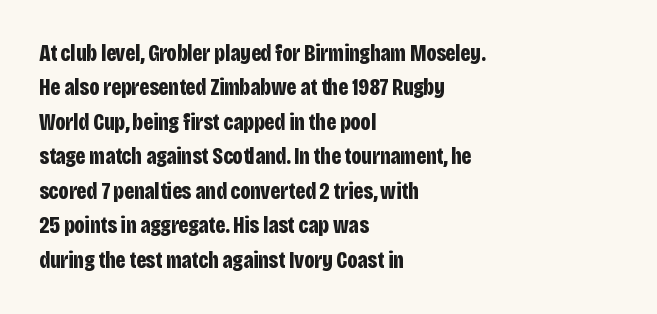
Is the letter spacing exaggerated? No — it looks like the ordinary default. Reading down the block, your eye returns to a fixed left position each line. Heavy-handed strokes throughout: this text is bold. Just letters on the line, the space beneath them empty. Baseline-to-baseline distance is the conventional proportion of letter height. A roman cut, with each character standing at attention.
